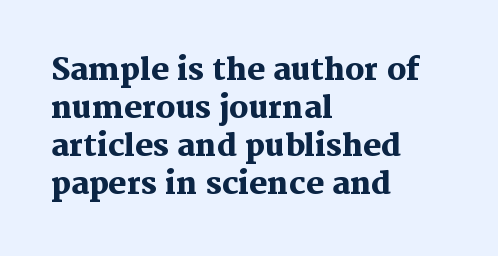
The image shows 30 px heavy serif type, upright; set left-aligned, normal line spacing (1.27x), normal letter spacing, not underlined; medium stroke contrast and a medium x-height.
